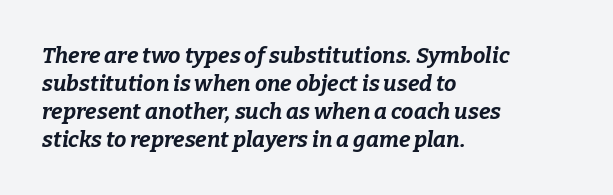
{"italic": "yes", "lean": "right", "slant_degrees": 9, "bold": "yes", "underline": "no", "align": "left", "line_spacing": "normal", "line_spacing_ratio": 1.27, "letter_spacing": "normal", "letter_spacing_em": 0.0, "glyph_px": 22}
